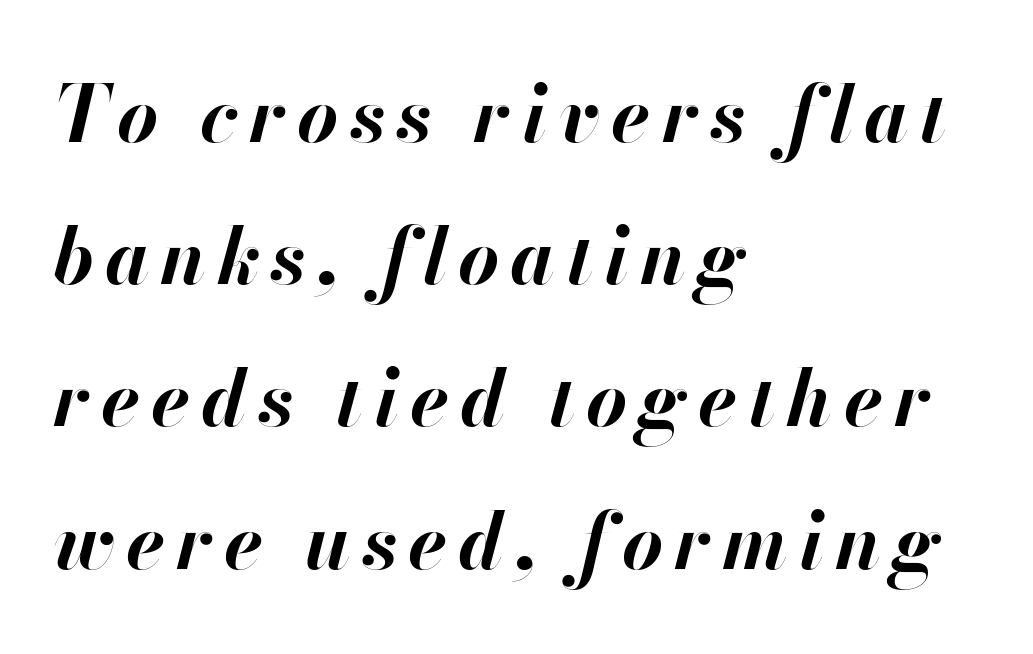
The image shows 79 px bold type, italic (leaning right); set left-aligned, line spacing 1.8x, not underlined; high stroke contrast and a small x-height.
